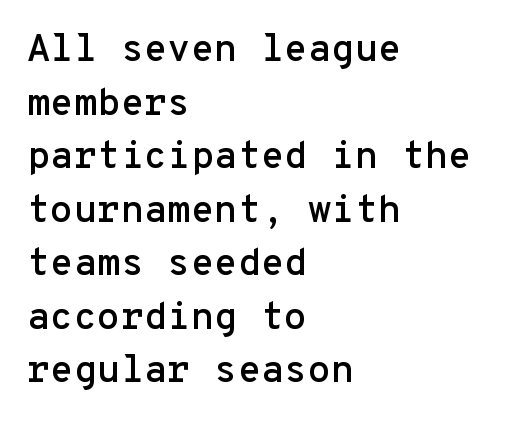
Q: Is the text italic (slanted)? A: No, it is upright.
Q: Is the typeface a serif or a sans-serif typeface? A: Sans-serif.
Q: Is the text underlined? A: No.
Q: How is the paragraph aligned? A: Left-aligned.
Q: Is the spacing between letters normal or unusually wide? A: Normal.
Q: Is the spacing between lines tight, normal or loose? A: Normal.
Q: Width (condensed, normal, or wide)? A: Normal.
Q: Stroke contrast? A: Low.
Q: x-height? A: Medium.
Q: Monospaced? A: Yes.
